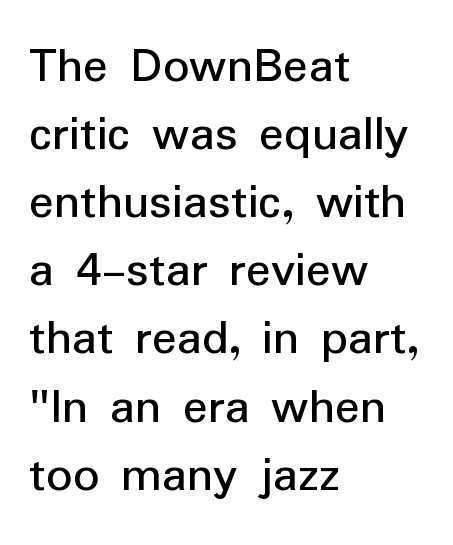
{"serif": "no", "italic": "no", "width": "normal", "stroke_contrast": "low", "x_height": "medium", "monospaced": "no", "underline": "no", "align": "left", "line_spacing": "normal", "line_spacing_ratio": 1.31, "letter_spacing": "normal", "letter_spacing_em": 0.0, "glyph_px": 52}
